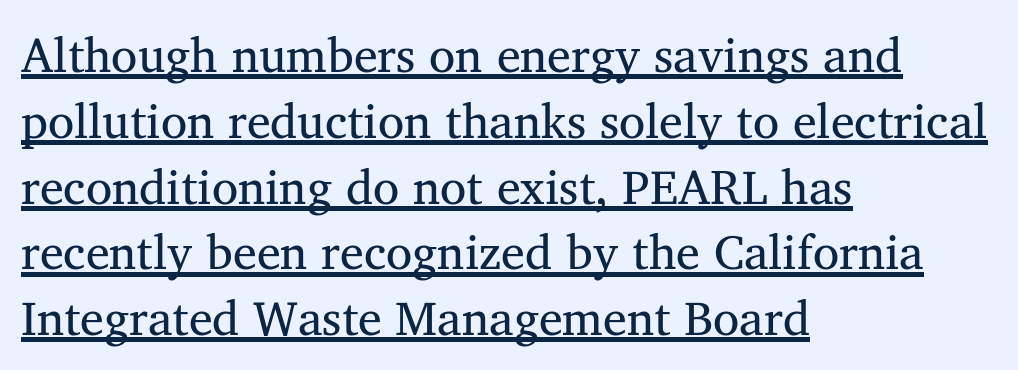
The image shows 48 px regular-weight serif type, upright; set left-aligned, normal line spacing (1.37x), normal letter spacing, underlined; medium stroke contrast and a medium x-height.
